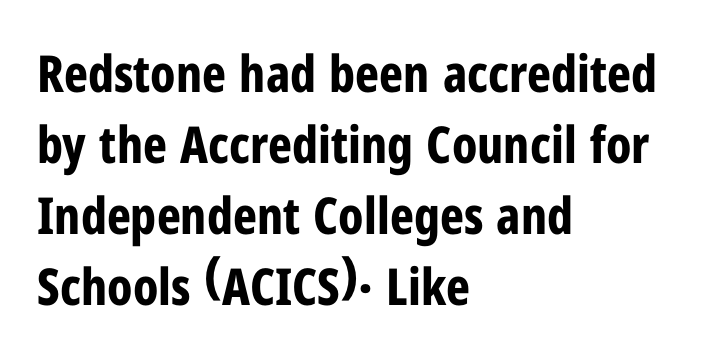
The image shows 51 px bold, condensed sans-serif type, upright; set left-aligned, normal line spacing (1.39x), normal letter spacing, not underlined; low stroke contrast and a medium x-height.
